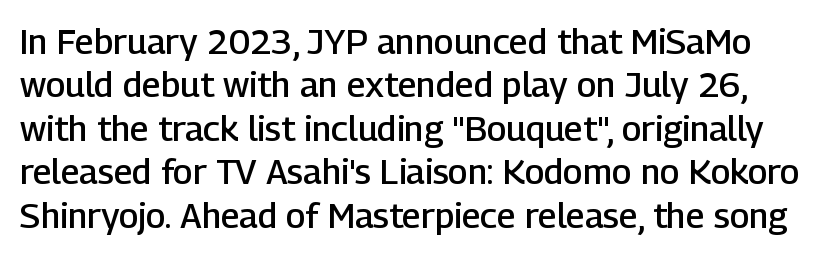
{"serif": "no", "italic": "no", "bold": "semi", "weight": "semibold", "width": "normal", "stroke_contrast": "low", "x_height": "medium", "monospaced": "no", "underline": "no", "line_spacing_ratio": 1.24, "letter_spacing": "normal", "letter_spacing_em": 0.0, "glyph_px": 35}
